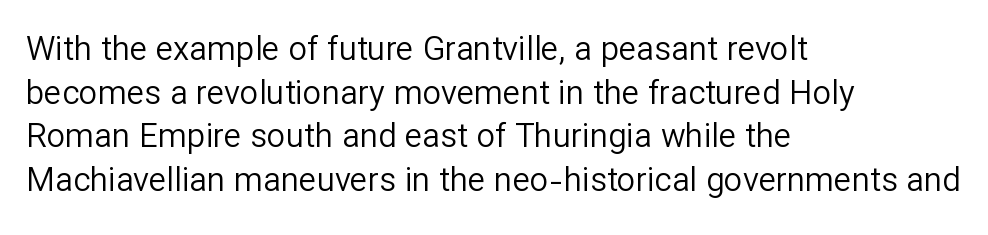
Q: Is the text bold? A: No.
Q: Is the text italic (slanted)? A: No, it is upright.
Q: Is the typeface a serif or a sans-serif typeface? A: Sans-serif.
Q: Is the text underlined? A: No.
Q: How is the paragraph aligned? A: Left-aligned.
Q: Is the spacing between letters normal or unusually wide? A: Normal.
Q: Is the spacing between lines tight, normal or loose? A: Normal.
Q: Width (condensed, normal, or wide)? A: Normal.
Q: Stroke contrast? A: Low.
Q: x-height? A: Medium.
Q: Monospaced? A: No.
